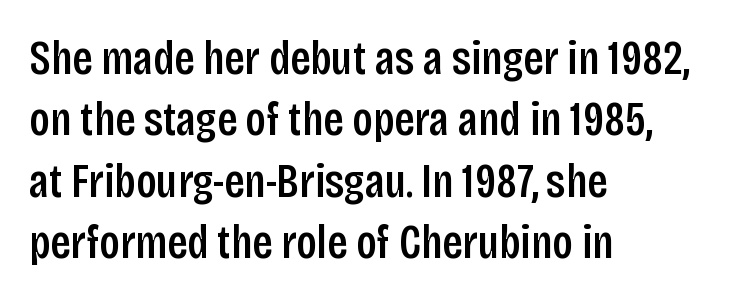
Q: Is the text italic (slanted)? A: No, it is upright.
Q: Is the typeface a serif or a sans-serif typeface? A: Sans-serif.
Q: Is the text underlined? A: No.
Q: How is the paragraph aligned? A: Left-aligned.
Q: Is the spacing between letters normal or unusually wide? A: Normal.
Q: Is the spacing between lines tight, normal or loose? A: Normal.
Q: Width (condensed, normal, or wide)? A: Condensed.
Q: Stroke contrast? A: Low.
Q: x-height? A: Large.
Q: Monospaced? A: No.
